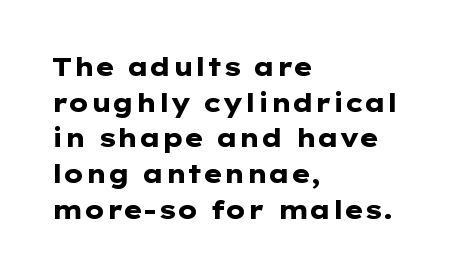
{"italic": "no", "bold": "yes", "underline": "no", "align": "left", "line_spacing": "normal", "line_spacing_ratio": 1.43, "letter_spacing": "normal", "letter_spacing_em": 0.0, "glyph_px": 25}
